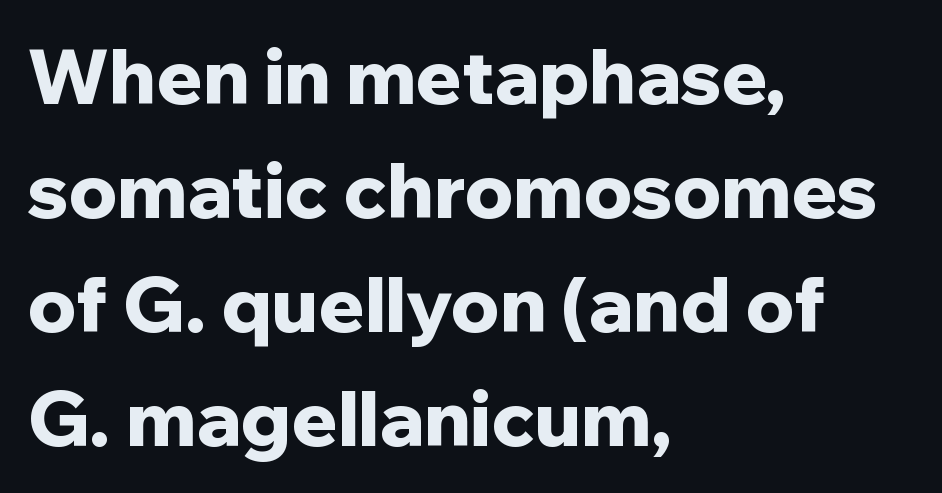
The image shows 76 px bold sans-serif type, upright; set left-aligned, normal line spacing (1.5x), normal letter spacing, not underlined; low stroke contrast and a medium x-height.
